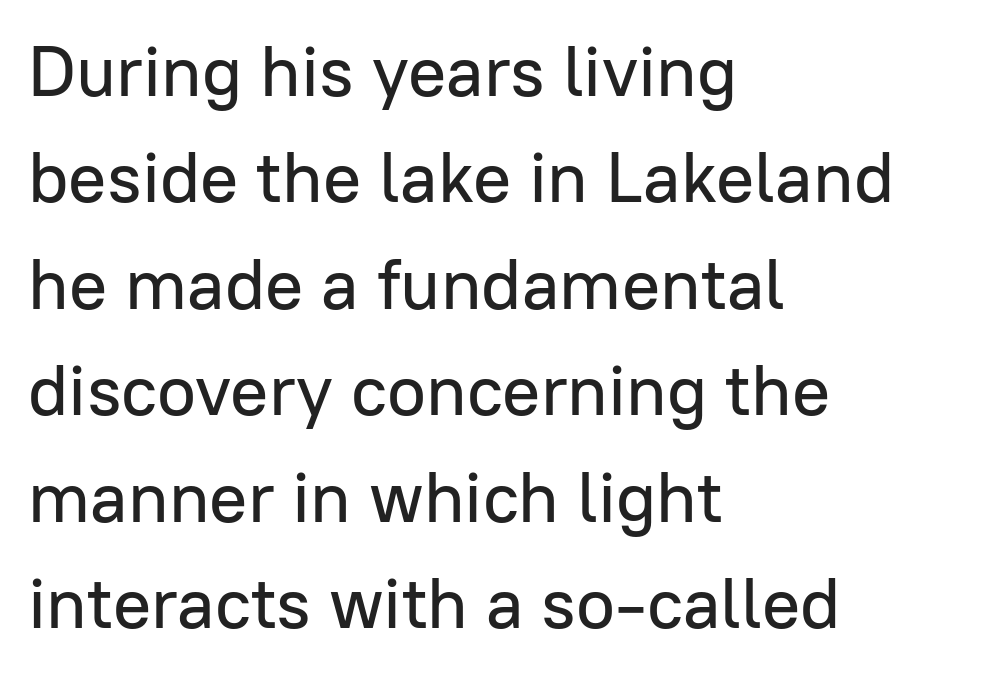
The image shows 71 px sans-serif type, upright; set left-aligned, normal line spacing (1.5x), normal letter spacing, not underlined; low stroke contrast and a medium x-height.
